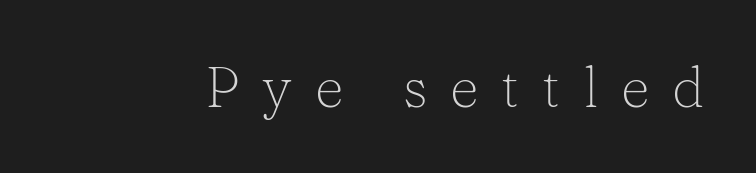
The image shows 57 px light serif type, upright; set unusually wide letter spacing (+0.4 em), not underlined; low stroke contrast and a medium x-height.
